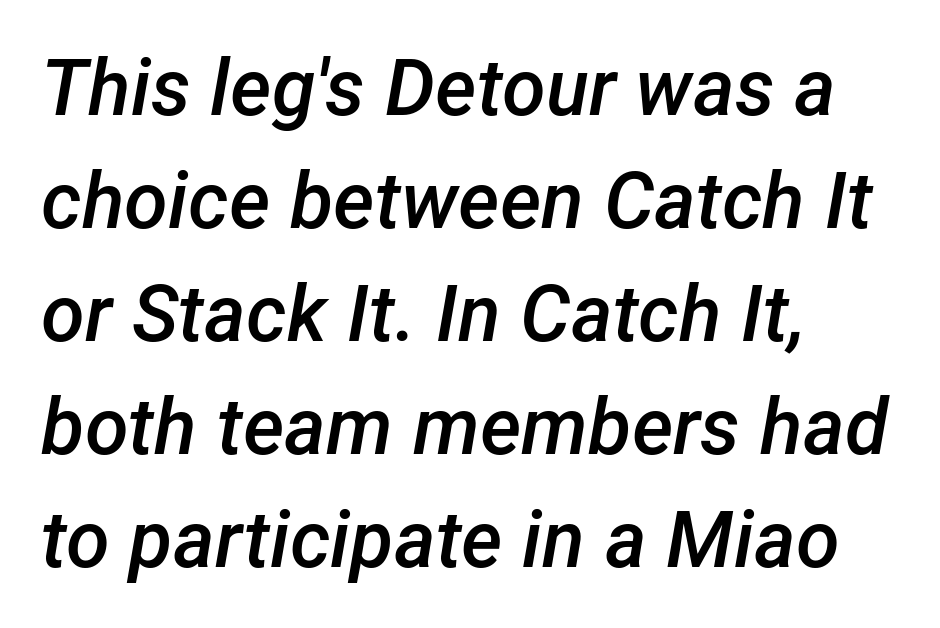
The image shows 79 px semibold type, italic (leaning right); set left-aligned, normal line spacing (1.43x), normal letter spacing, not underlined; low stroke contrast and a medium x-height.
